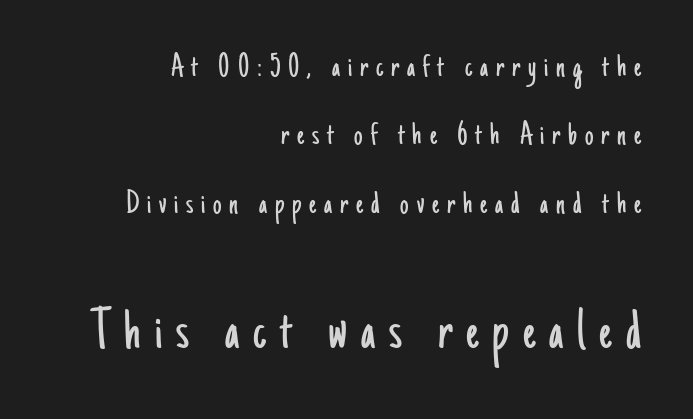
{"serif": "no", "italic": "no", "bold": "no", "weight": "light", "width": "condensed", "stroke_contrast": "low", "x_height": "small", "monospaced": "no", "underline": "no", "align": "right", "line_spacing": "loose", "line_spacing_ratio": 2.01, "letter_spacing": "wide", "letter_spacing_em": 0.23, "larger_block": "second", "size_ratio": 1.76, "glyph_px": 60}
